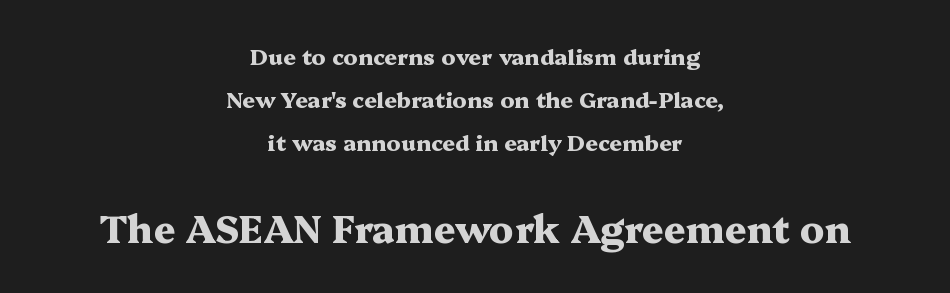
{"serif": "yes", "italic": "no", "bold": "yes", "weight": "heavy", "width": "wide", "stroke_contrast": "medium", "x_height": "medium", "monospaced": "no", "underline": "no", "align": "center", "line_spacing": "loose", "line_spacing_ratio": 1.96, "letter_spacing": "normal", "letter_spacing_em": 0.0, "larger_block": "second", "size_ratio": 1.73, "glyph_px": 38}
